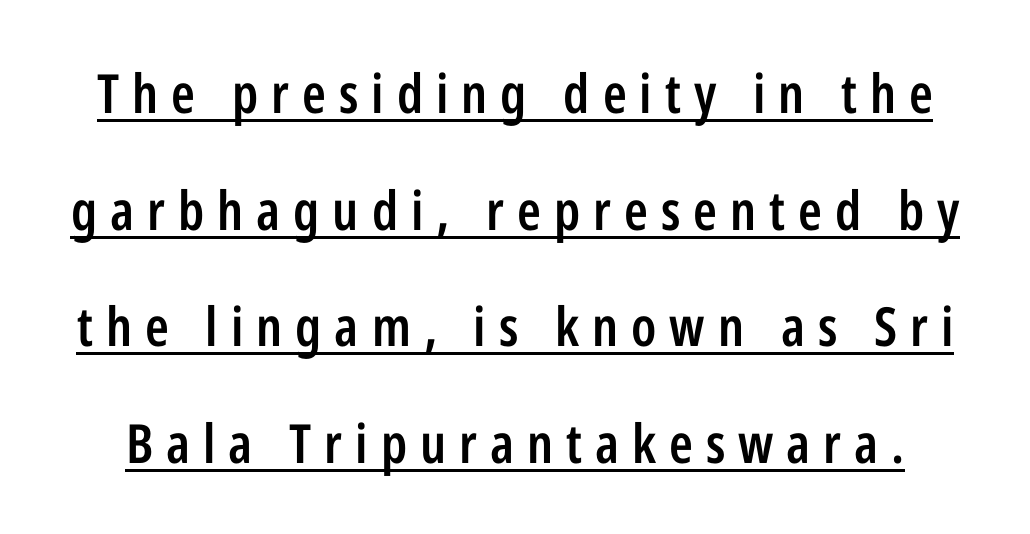
The image shows 54 px semibold, condensed sans-serif type, upright; set loose line spacing (2.16x), unusually wide letter spacing (+0.24 em), underlined; low stroke contrast and a medium x-height.
